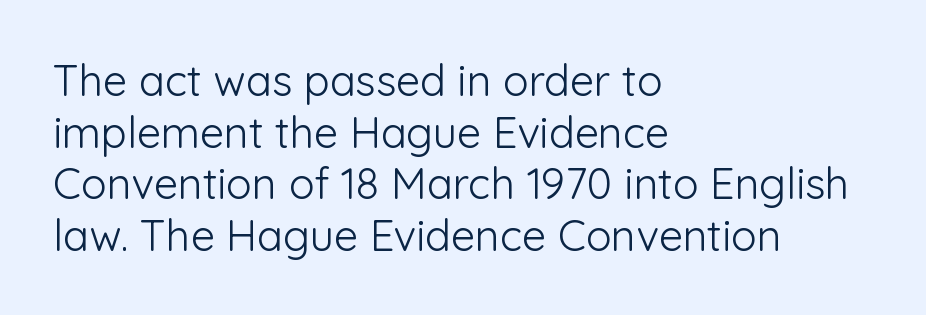
{"serif": "no", "italic": "no", "bold": "no", "weight": "light", "width": "normal", "stroke_contrast": "low", "x_height": "medium", "monospaced": "no", "underline": "no", "align": "left", "line_spacing_ratio": 1.2, "letter_spacing": "normal", "letter_spacing_em": 0.0, "glyph_px": 43}
